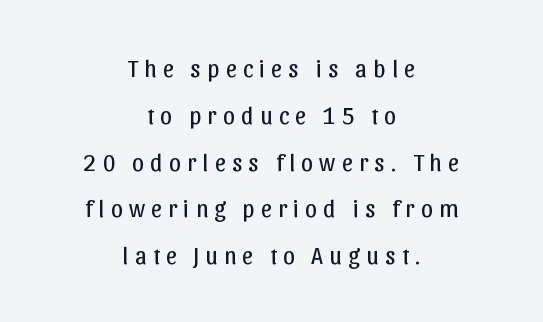
In terms of posture, this sample is upright. Plain, unruled lines of type. Compared with typical paragraphs, the rows here are farther apart. The compositor balanced each line on the midline.
